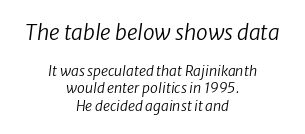
Does the bottom block carry the larger type? No, the top block does. Does the lettering tilt? It does — this is italic. The tracking reads as untouched default to a designer's eye. These glyphs show unthickened strokes, regular width or finer.
